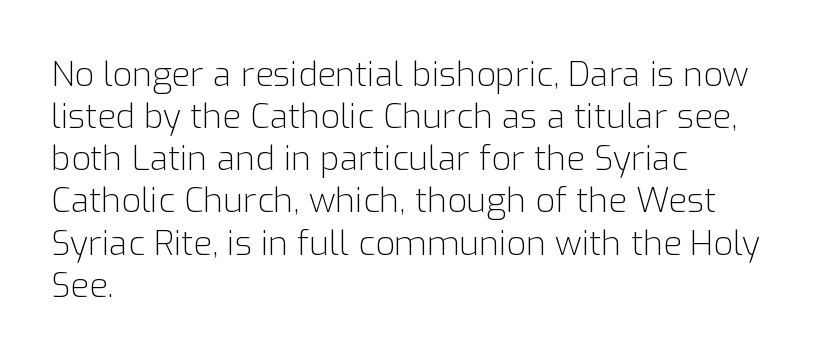
The setting favours the left margin, as ordinary paragraphs usually do. Glance below the letters and you will spot only blank space. A light-to-regular cut is what we see here. Default kerning and tracking; the words read as compact shapes. Spacing verdict: proportional, widths tailored to each character. The glyphs in this specimen are sans serif.
